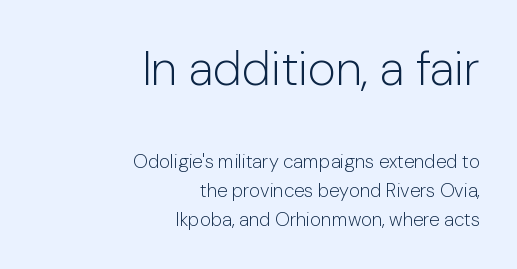
The image shows 48 px light sans-serif type, upright; set right-aligned, normal line spacing (1.53x), normal letter spacing, not underlined; the first (top) block is 2.53x larger; low stroke contrast and a medium x-height.
